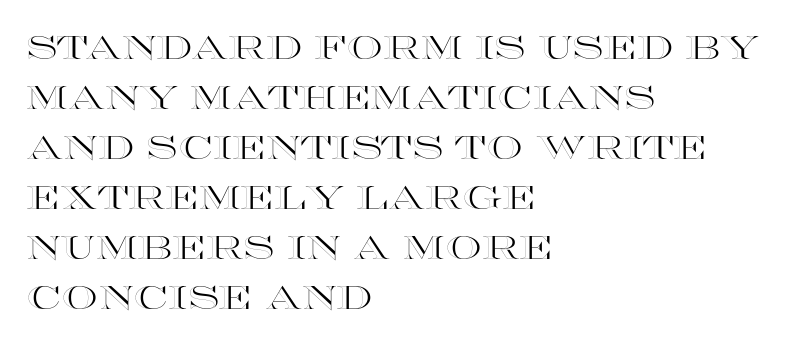
The image shows 32 px wide type, upright; set left-aligned, normal line spacing (1.56x), normal letter spacing, not underlined; a large x-height.
